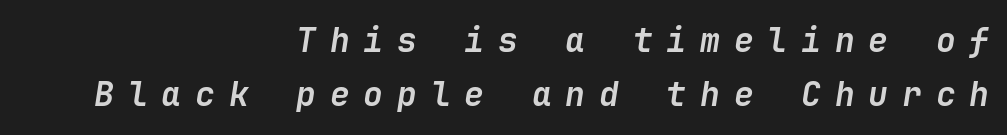
Has an underline been added? It has not. The lines are quadded right. The text carries the slant typical of an italic or oblique font. How heavy is the stroke? Heavy — this is a bold. Tracking value appears strongly positive — letters spread wide.
